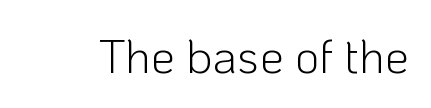
There is no visible air inserted between adjacent glyphs. The face used here is a sans, in the tradition of grotesques and geometrics. The letters advance in unequal steps, a hallmark of proportional type. Clear beneath every line of the passage.
